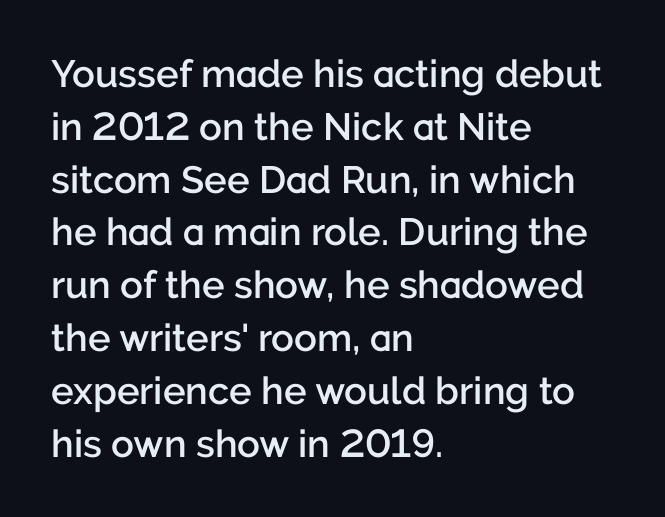
Here the designer chose a conventional face with non-uniform glyph widths. Interline gaps are of average width in this sample. Check under the words: just untouched page. Typeset ragged right — the left edge is the straight one. Observe the ordinary spacing: letters are neighbours, not strangers.
